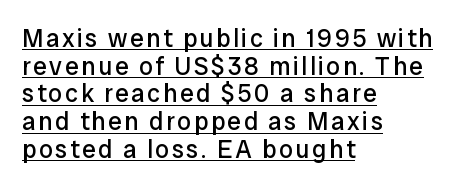
Q: Is the text bold? A: No.
Q: Is the text italic (slanted)? A: No, it is upright.
Q: Is the text underlined? A: Yes.
Q: How is the paragraph aligned? A: Left-aligned.
Q: Is the spacing between lines tight, normal or loose? A: Tight.
